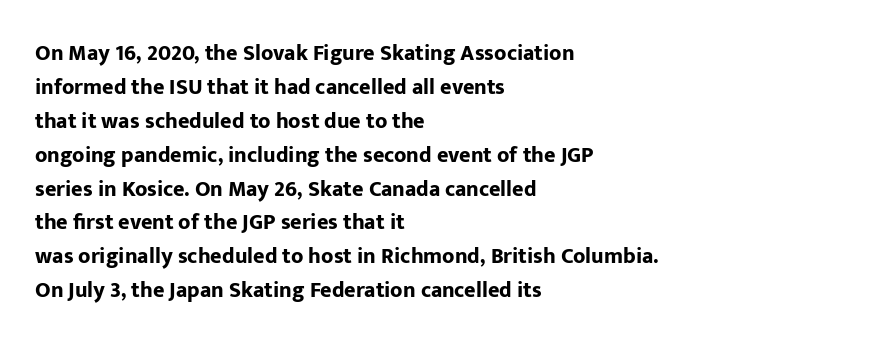
Q: Is the text bold? A: Yes.
Q: Is the text italic (slanted)? A: No, it is upright.
Q: Is the text underlined? A: No.
Q: How is the paragraph aligned? A: Left-aligned.
Q: Is the spacing between letters normal or unusually wide? A: Normal.
Q: Is the spacing between lines tight, normal or loose? A: Normal.
